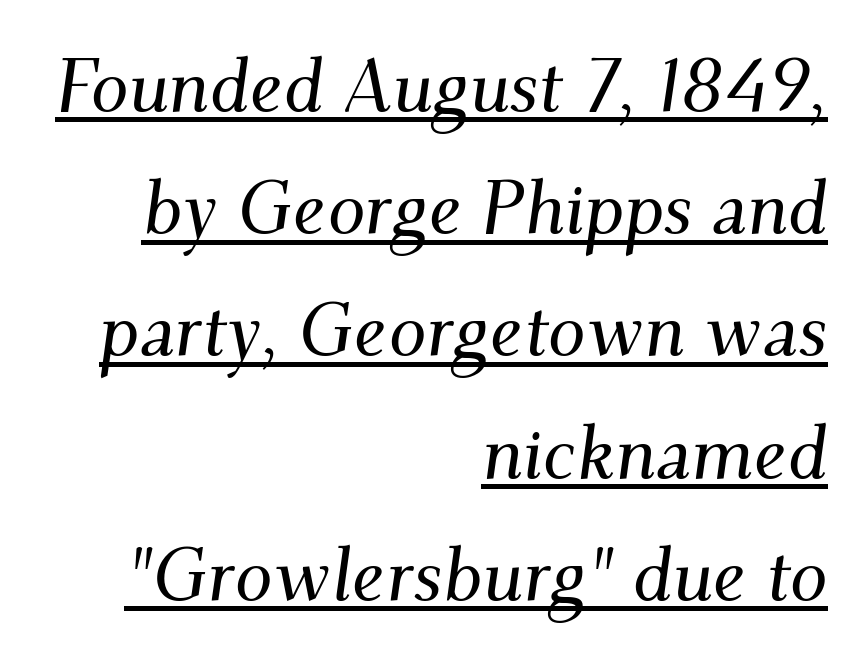
Q: Is the text italic (slanted)? A: Yes, it leans right by about 9 degrees.
Q: Is the typeface a serif or a sans-serif typeface? A: Serif.
Q: Is the text underlined? A: Yes.
Q: How is the paragraph aligned? A: Right-aligned.
Q: Is the spacing between letters normal or unusually wide? A: Normal.
Q: Is the spacing between lines tight, normal or loose? A: Normal.
Q: Width (condensed, normal, or wide)? A: Normal.
Q: Stroke contrast? A: Medium.
Q: x-height? A: Small.
Q: Monospaced? A: No.
